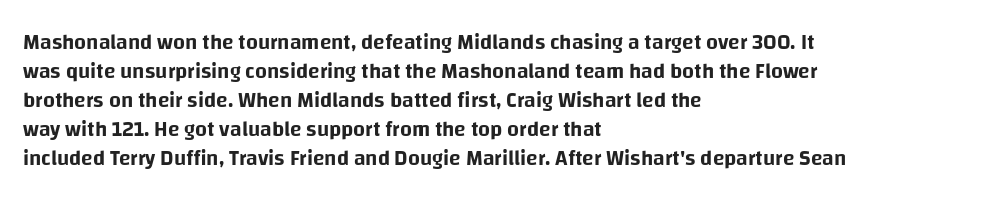
{"italic": "no", "underline": "no", "align": "left", "line_spacing": "normal", "line_spacing_ratio": 1.38, "letter_spacing": "normal", "letter_spacing_em": 0.0, "glyph_px": 21}
